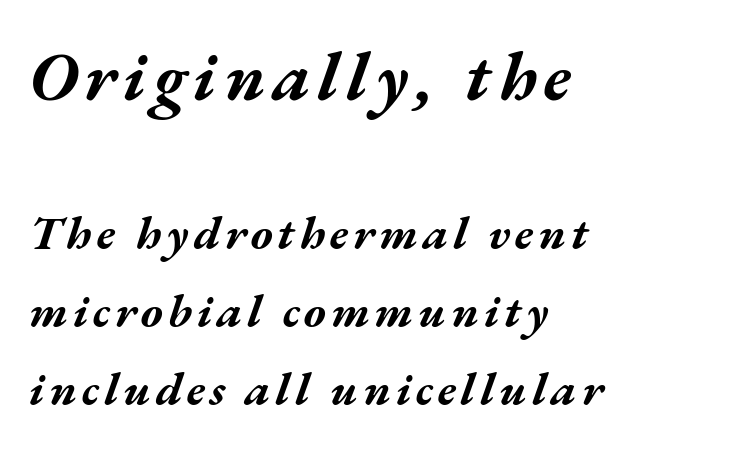
{"italic": "yes", "lean": "right", "slant_degrees": 17, "bold": "yes", "weight": "bold", "width": "wide", "stroke_contrast": "medium", "x_height": "medium", "monospaced": "no", "underline": "no", "align": "left", "line_spacing": "normal", "line_spacing_ratio": 1.66, "larger_block": "first", "size_ratio": 1.49, "glyph_px": 70}
